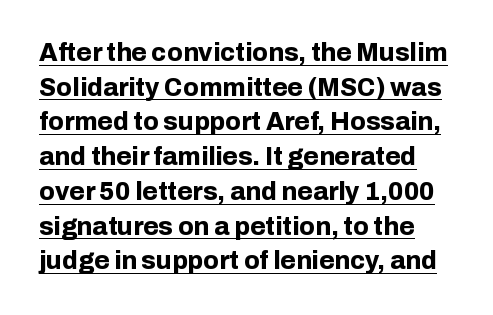
{"italic": "no", "bold": "yes", "underline": "yes", "line_spacing": "normal", "line_spacing_ratio": 1.39, "letter_spacing": "normal", "letter_spacing_em": 0.0, "glyph_px": 25}
